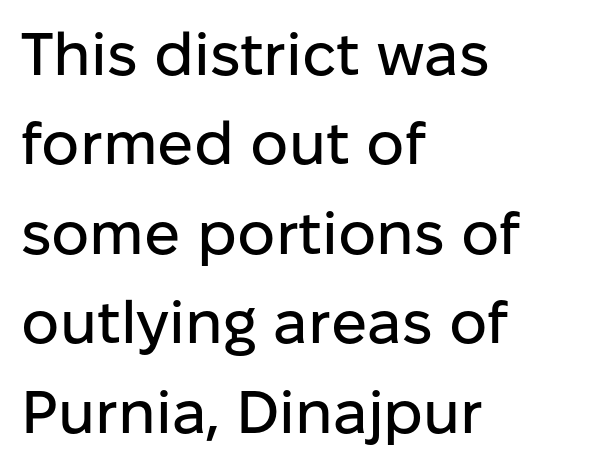
The passage shown is typed in a proportional face where columns would drift. Glyph-to-glyph distance matches everyday printed text. The rag falls on the right side of this text block. Just letters on the line, the space beneath them empty. The block of text has a typical density, with ordinary space between rows. Is there any slant? The stems are plumb.
